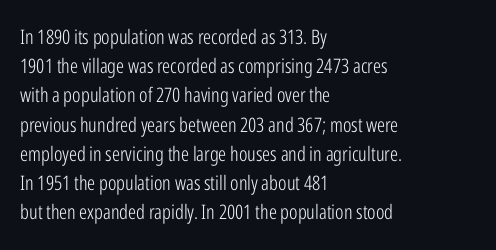
{"italic": "no", "bold": "no", "underline": "no", "align": "left", "line_spacing": "normal", "line_spacing_ratio": 1.46, "letter_spacing": "normal", "letter_spacing_em": 0.0, "glyph_px": 20}
